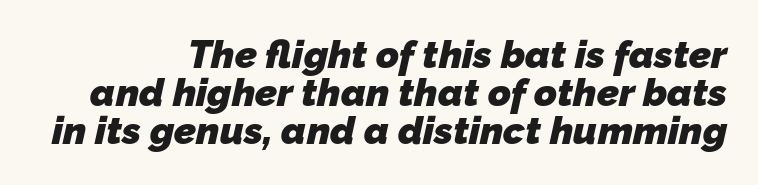
{"serif": "no", "bold": "yes", "weight": "heavy", "width": "normal", "stroke_contrast": "low", "x_height": "medium", "monospaced": "no", "underline": "no", "align": "right", "line_spacing": "tight", "line_spacing_ratio": 0.97, "letter_spacing": "normal", "letter_spacing_em": 0.0, "glyph_px": 39}
